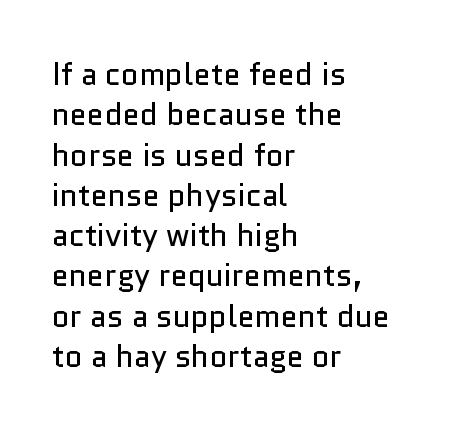
{"serif": "no", "italic": "no", "bold": "no", "weight": "regular", "width": "normal", "stroke_contrast": "low", "x_height": "medium", "monospaced": "no", "underline": "no", "align": "left", "line_spacing": "normal", "line_spacing_ratio": 1.3, "letter_spacing": "normal", "letter_spacing_em": 0.0, "glyph_px": 31}
